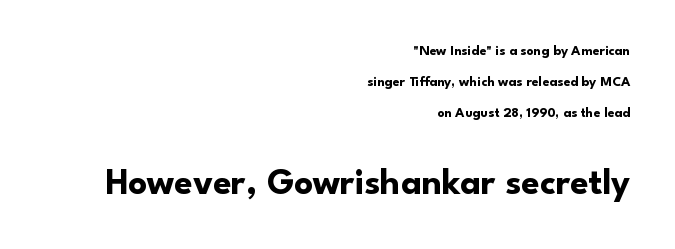
The image shows 37 px bold sans-serif type, upright; set right-aligned, loose line spacing (2.23x), normal letter spacing, not underlined; the second (bottom) block is 2.64x larger; low stroke contrast and a small x-height.
